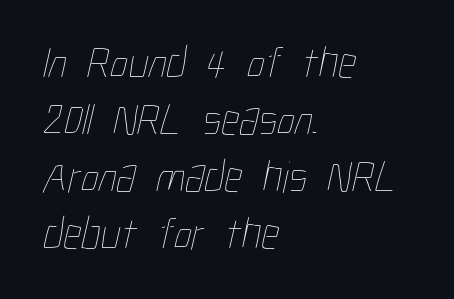
Q: Is the text bold? A: No.
Q: Is the text underlined? A: No.
Q: How is the paragraph aligned? A: Left-aligned.
Q: Is the spacing between letters normal or unusually wide? A: Normal.
Q: Is the spacing between lines tight, normal or loose? A: Normal.
Q: Width (condensed, normal, or wide)? A: Condensed.
Q: Stroke contrast? A: Low.
Q: x-height? A: Medium.
Q: Monospaced? A: No.
